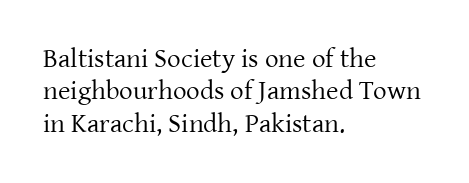
The image shows 27 px text type, upright; set left-aligned, line spacing 1.2x, normal letter spacing, not underlined.
